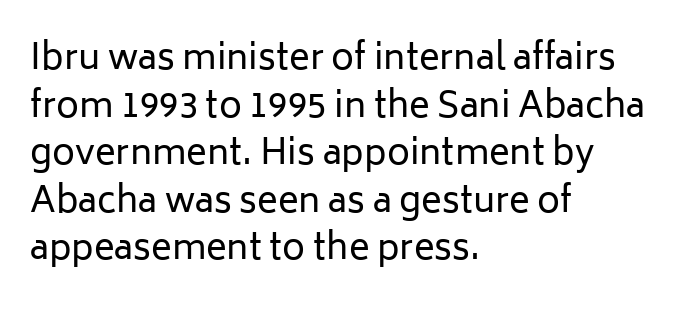
Q: Is the text bold? A: No.
Q: Is the text italic (slanted)? A: No, it is upright.
Q: Is the typeface a serif or a sans-serif typeface? A: Sans-serif.
Q: Is the text underlined? A: No.
Q: How is the paragraph aligned? A: Left-aligned.
Q: Is the spacing between letters normal or unusually wide? A: Normal.
Q: Is the spacing between lines tight, normal or loose? A: Normal.
Q: Width (condensed, normal, or wide)? A: Normal.
Q: Stroke contrast? A: Low.
Q: x-height? A: Medium.
Q: Monospaced? A: No.
